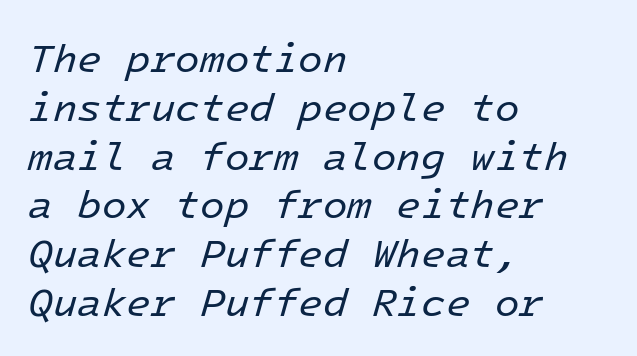
The image shows 40 px regular-weight type, italic (leaning right), monospaced; set left-aligned, line spacing 1.22x, normal letter spacing, not underlined; low stroke contrast and a medium x-height.
